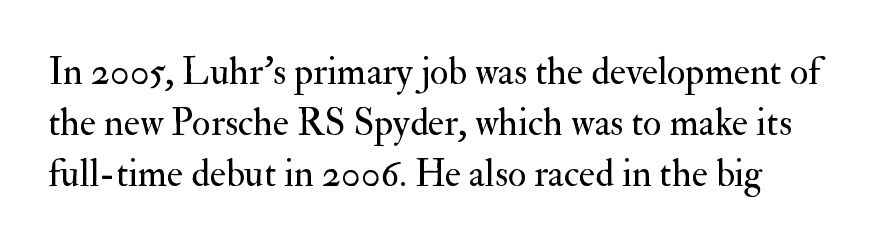
The image shows 38 px regular-weight serif type, upright; set normal line spacing (1.34x), normal letter spacing, not underlined; medium stroke contrast and a small x-height.
